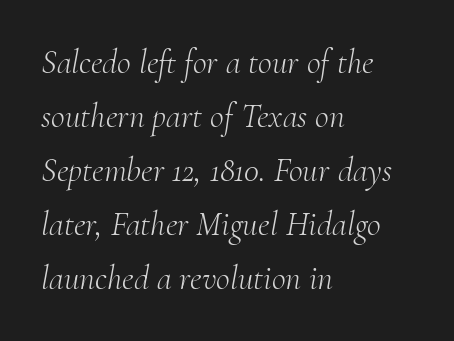
The image shows 34 px light serif type, italic (leaning right); set left-aligned, normal line spacing (1.59x), normal letter spacing, not underlined; medium stroke contrast and a small x-height.
